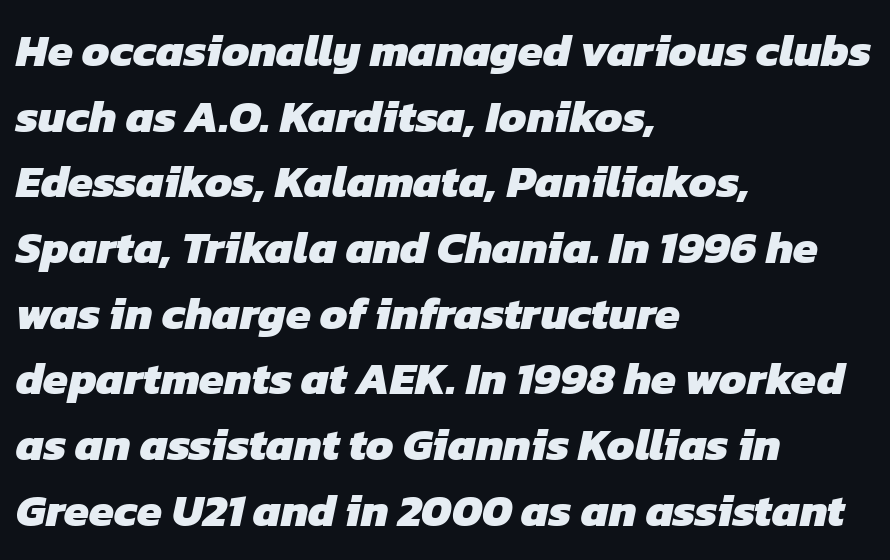
Q: Is the text bold? A: Yes.
Q: Is the typeface a serif or a sans-serif typeface? A: Sans-serif.
Q: Is the text underlined? A: No.
Q: How is the paragraph aligned? A: Left-aligned.
Q: Is the spacing between letters normal or unusually wide? A: Normal.
Q: Is the spacing between lines tight, normal or loose? A: Normal.
Q: Width (condensed, normal, or wide)? A: Normal.
Q: Stroke contrast? A: Low.
Q: x-height? A: Medium.
Q: Monospaced? A: No.
